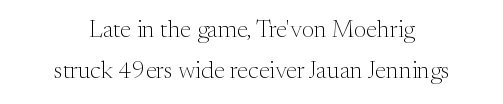
The image shows 24 px text type, upright; set normal line spacing (1.69x), normal letter spacing, not underlined.
